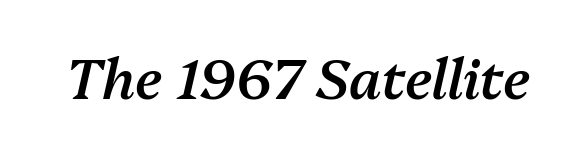
{"italic": "yes", "lean": "right", "slant_degrees": 13, "bold": "semi", "weight": "semibold", "width": "normal", "stroke_contrast": "medium", "x_height": "medium", "monospaced": "no", "underline": "no", "letter_spacing": "normal", "letter_spacing_em": 0.0, "glyph_px": 55}
